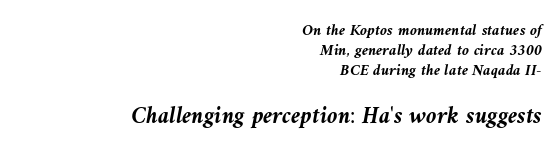
The image shows 24 px bold type, italic (leaning left); set right-aligned, line spacing 1.24x, normal letter spacing, not underlined; the second (bottom) block is 1.5x larger.
